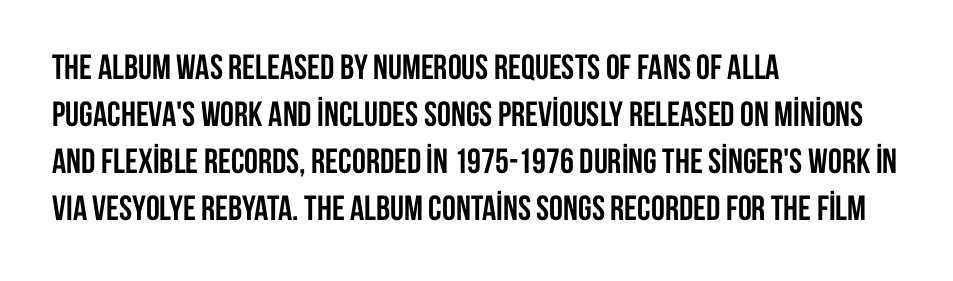
Q: Is the text bold? A: Yes.
Q: Is the text italic (slanted)? A: No, it is upright.
Q: Is the typeface a serif or a sans-serif typeface? A: Sans-serif.
Q: Is the text underlined? A: No.
Q: How is the paragraph aligned? A: Left-aligned.
Q: Is the spacing between letters normal or unusually wide? A: Normal.
Q: Is the spacing between lines tight, normal or loose? A: Normal.
Q: Width (condensed, normal, or wide)? A: Condensed.
Q: Stroke contrast? A: Low.
Q: x-height? A: Large.
Q: Monospaced? A: No.
